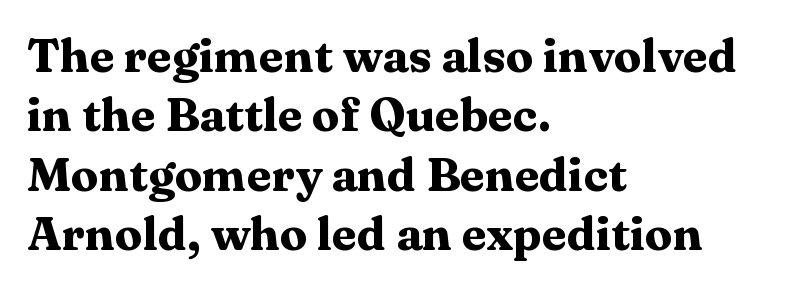
The image shows 46 px heavy, wide serif type, upright; set left-aligned, normal line spacing (1.29x), normal letter spacing, not underlined; medium stroke contrast and a medium x-height.
